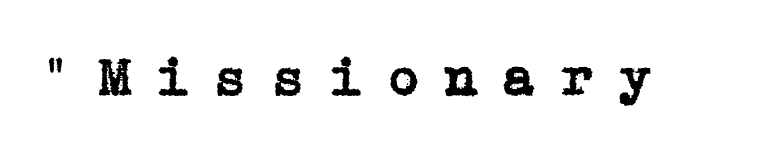
The image shows 55 px serif type, upright; set unusually wide letter spacing (+0.43 em), not underlined; low stroke contrast and a medium x-height.
